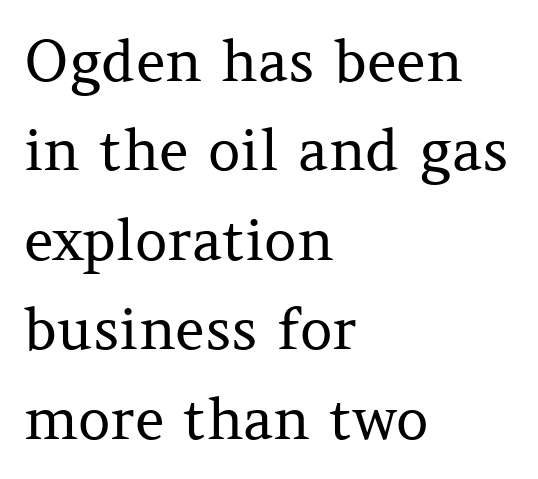
The image shows 57 px regular-weight serif type, upright; set left-aligned, normal line spacing (1.57x), normal letter spacing, not underlined; medium stroke contrast and a medium x-height.
